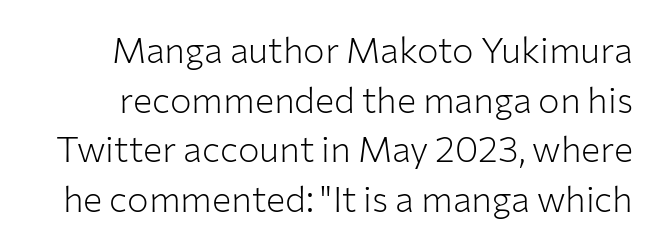
The image shows 36 px light sans-serif type, upright; set normal line spacing (1.38x), normal letter spacing, not underlined; low stroke contrast and a medium x-height.
